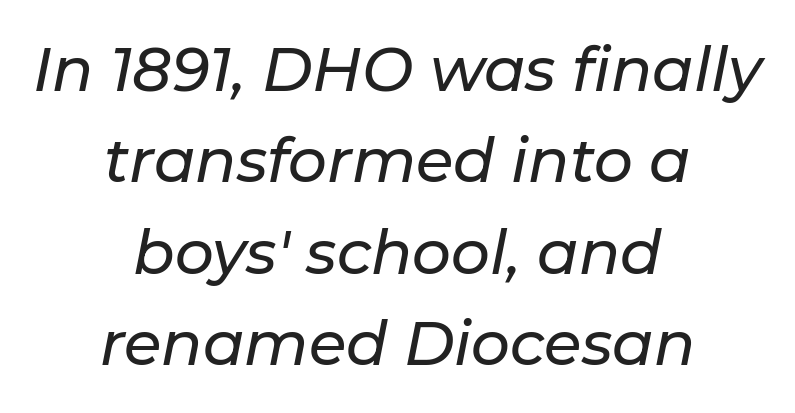
Q: Is the text italic (slanted)? A: Yes, it leans right by about 11 degrees.
Q: Is the text underlined? A: No.
Q: How is the paragraph aligned? A: Centered.
Q: Is the spacing between letters normal or unusually wide? A: Normal.
Q: Is the spacing between lines tight, normal or loose? A: Normal.
Q: Width (condensed, normal, or wide)? A: Normal.
Q: Stroke contrast? A: Low.
Q: x-height? A: Medium.
Q: Monospaced? A: No.
